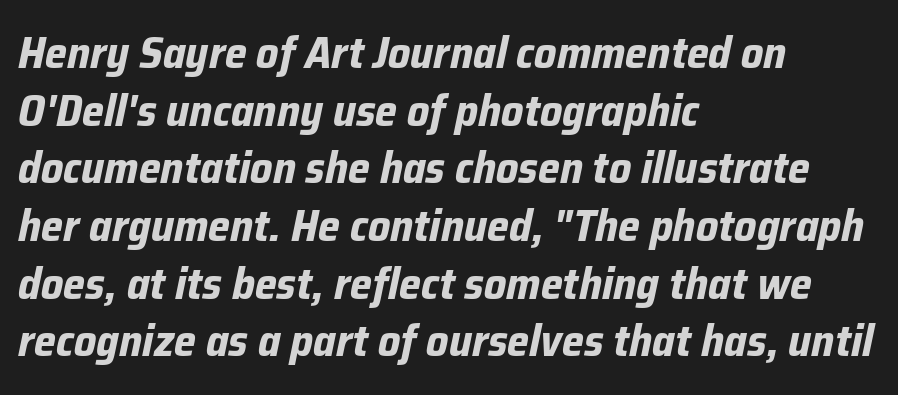
{"italic": "yes", "lean": "right", "slant_degrees": 12, "bold": "yes", "weight": "bold", "width": "normal", "stroke_contrast": "low", "x_height": "medium", "monospaced": "no", "underline": "no", "align": "left", "line_spacing": "normal", "line_spacing_ratio": 1.31, "letter_spacing": "normal", "letter_spacing_em": 0.0, "glyph_px": 44}
